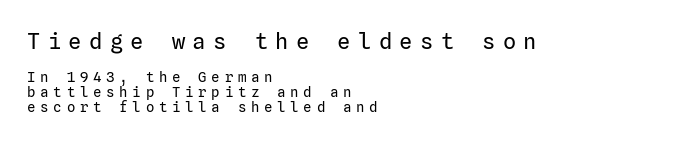
No chunkiness to these letters — they're not bold. In terms of letterspacing, this is a distinctly airy, spread setting. Between these two stacked blocks, the higher one wins on size. In terms of posture, this sample is upright. This sample trades vertical openness for compactness between lines.
